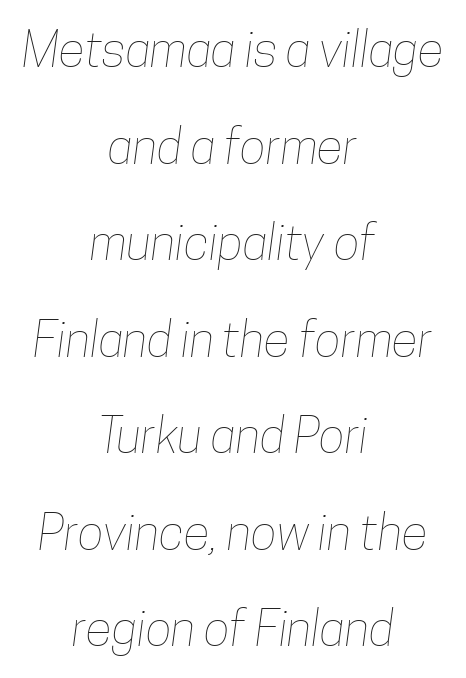
Q: Is the text bold? A: No.
Q: Is the text underlined? A: No.
Q: How is the paragraph aligned? A: Centered.
Q: Is the spacing between letters normal or unusually wide? A: Normal.
Q: Is the spacing between lines tight, normal or loose? A: Loose.
Q: Width (condensed, normal, or wide)? A: Condensed.
Q: Stroke contrast? A: Low.
Q: x-height? A: Medium.
Q: Monospaced? A: No.
